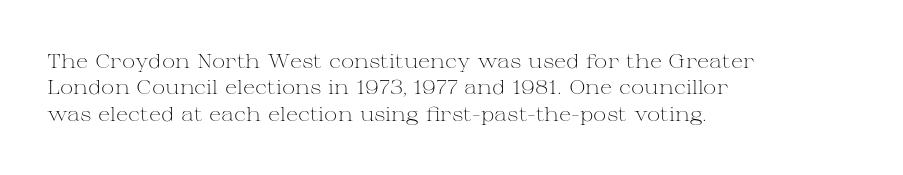
The image shows 20 px text type, upright; set left-aligned, normal line spacing (1.32x), normal letter spacing, not underlined.
